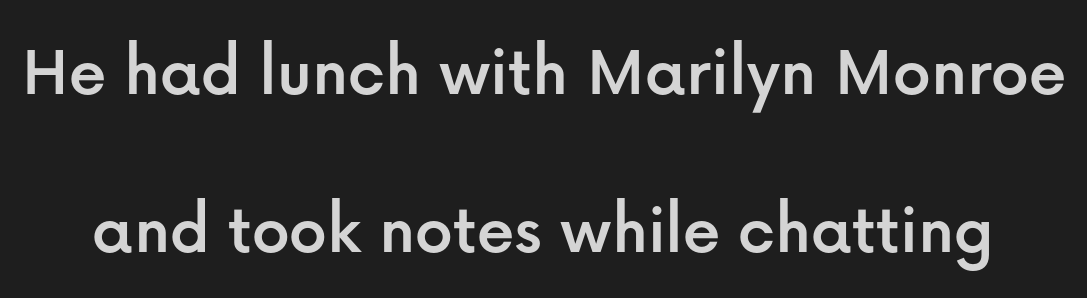
Q: Is the text italic (slanted)? A: No, it is upright.
Q: Is the typeface a serif or a sans-serif typeface? A: Sans-serif.
Q: Is the text underlined? A: No.
Q: Is the spacing between letters normal or unusually wide? A: Normal.
Q: Is the spacing between lines tight, normal or loose? A: Loose.
Q: Width (condensed, normal, or wide)? A: Normal.
Q: Stroke contrast? A: Low.
Q: x-height? A: Medium.
Q: Monospaced? A: No.
